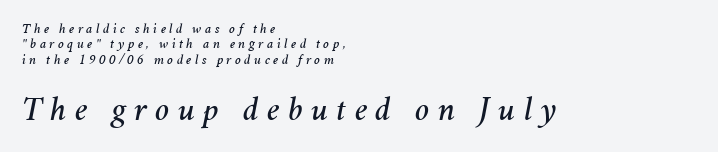
Q: Is the text italic (slanted)? A: Yes, it leans right by about 11 degrees.
Q: Is the text underlined? A: No.
Q: How is the paragraph aligned? A: Left-aligned.
Q: Is the spacing between letters normal or unusually wide? A: Unusually wide.
Q: Is the spacing between lines tight, normal or loose? A: Tight.
Q: Which block of text is set in a larger size, the first (top) or the second (bottom)? A: The second (bottom) one.
Q: Width (condensed, normal, or wide)? A: Normal.
Q: Stroke contrast? A: Medium.
Q: x-height? A: Medium.
Q: Monospaced? A: No.
